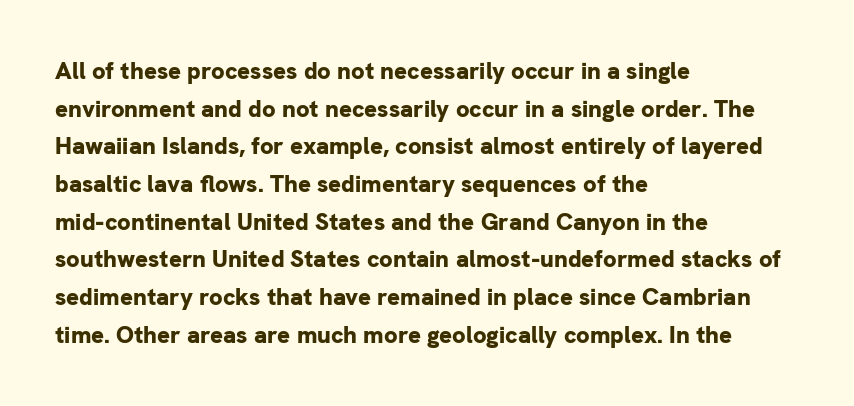
Heavy, bold letterforms. Quick note: underline off. The space between consecutive lines is moderate. This is roman type, the default non-slanted kind. The compositor pushed each line to the left boundary.
